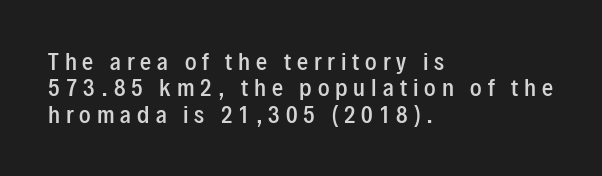
Q: Is the text bold? A: Semi-bold.
Q: Is the text italic (slanted)? A: No, it is upright.
Q: Is the text underlined? A: No.
Q: How is the paragraph aligned? A: Left-aligned.
Q: Is the spacing between letters normal or unusually wide? A: Unusually wide.
